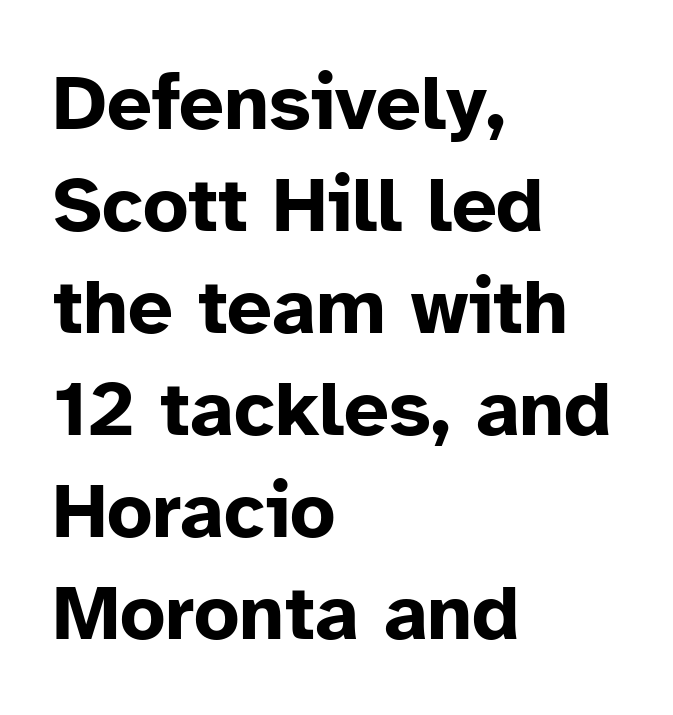
Typographic density is high because the face is bold. Horizontally, the lines are justified to the leading edge only. Character widths vary here, with narrow letters taking less room than wide ones. Italic: no, the glyphs are upright roman.
